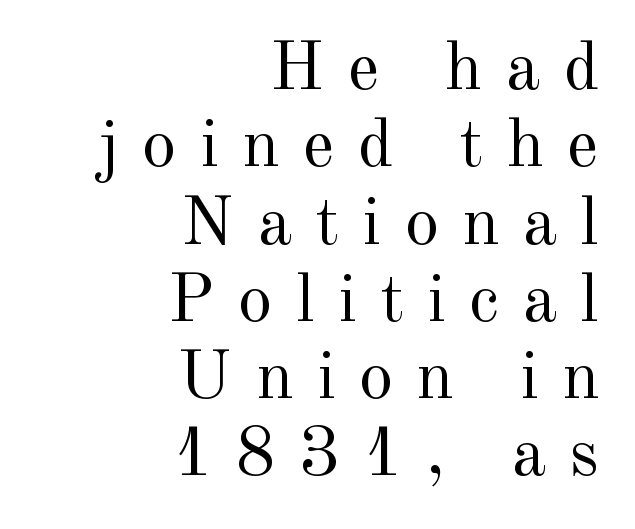
The image shows 69 px regular-weight serif type, upright; set right-aligned, tight line spacing (1.12x), unusually wide letter spacing (+0.34 em), not underlined; a small x-height.
